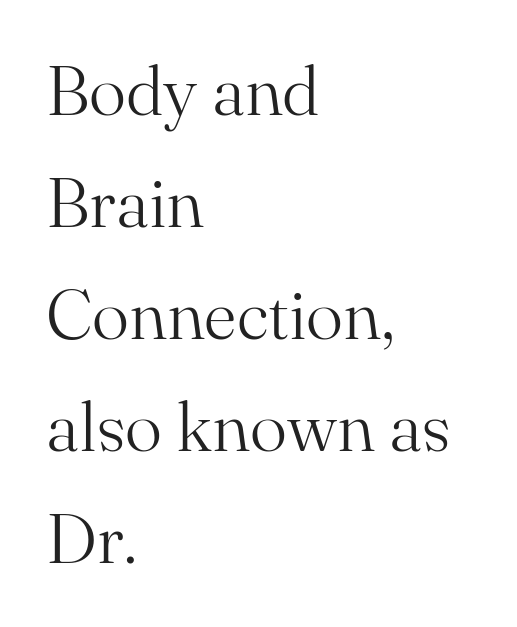
{"serif": "yes", "italic": "no", "bold": "no", "weight": "light", "width": "normal", "stroke_contrast": "medium", "x_height": "small", "monospaced": "no", "underline": "no", "align": "left", "line_spacing": "normal", "line_spacing_ratio": 1.6, "letter_spacing": "normal", "letter_spacing_em": 0.0, "glyph_px": 70}
